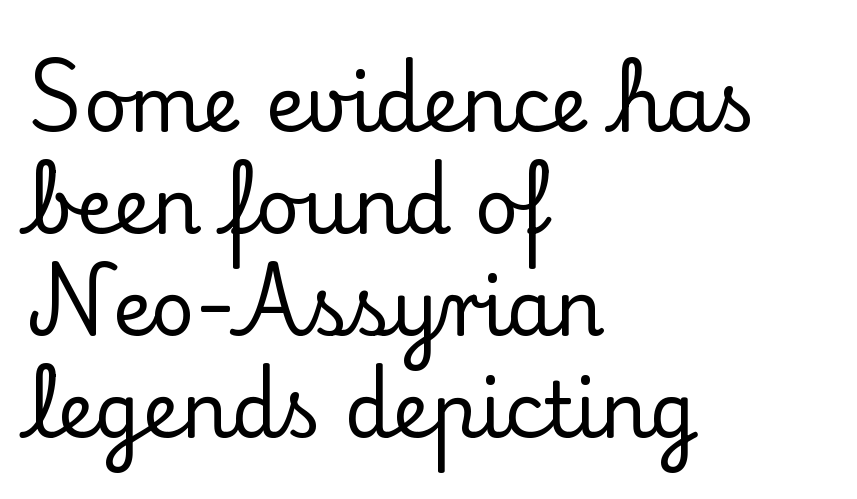
The strip under each line holds only bare page. The face used here is proportionally spaced, like ordinary book or web type. Vertically, the passage feels balanced, rows spaced as you'd expect. Between one letter and the next there's only the usual sliver of space. A classic flush-left, rag-right setting is used for this passage.
